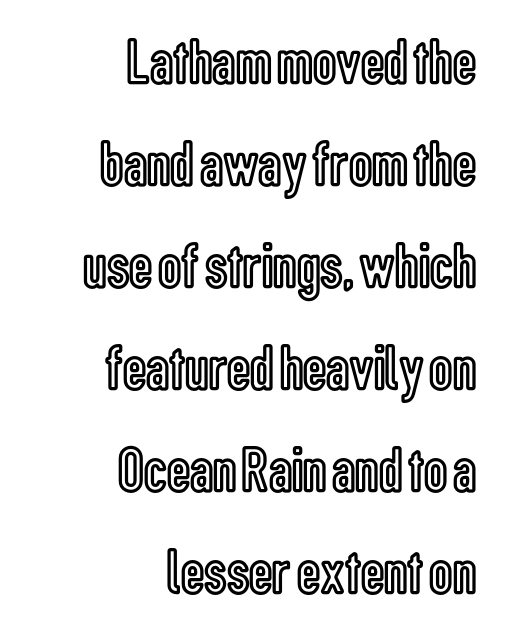
{"italic": "no", "width": "condensed", "x_height": "medium", "monospaced": "no", "underline": "no", "align": "right", "line_spacing": "normal", "line_spacing_ratio": 1.57, "letter_spacing": "normal", "letter_spacing_em": 0.0, "glyph_px": 65}
